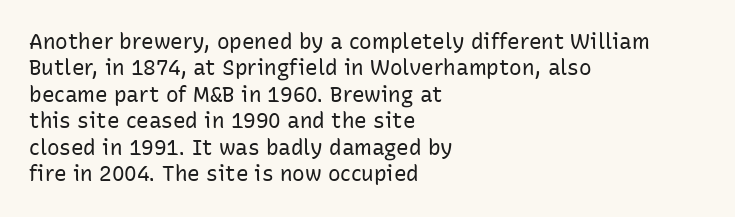
{"italic": "no", "bold": "no", "underline": "no", "align": "left", "line_spacing": "normal", "line_spacing_ratio": 1.26, "letter_spacing": "normal", "letter_spacing_em": 0.0, "glyph_px": 21}
